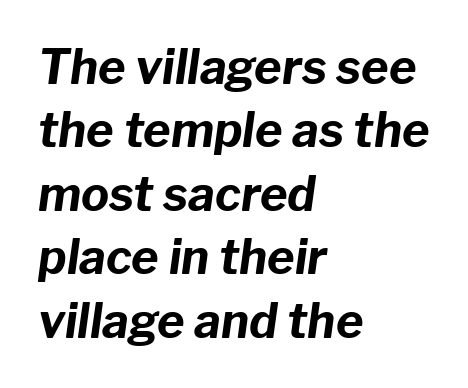
The whole block is typeset with a tilt. Thick stems and heavy bowls — unmistakably bold. The paragraph shown leans on its left margin. Type without underlining. Words appear dense and cohesive because spacing is normal.
